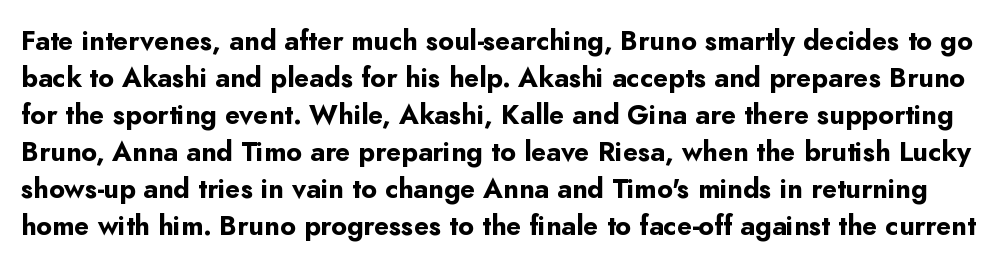
Q: Is the text bold? A: Yes.
Q: Is the text italic (slanted)? A: No, it is upright.
Q: Is the text underlined? A: No.
Q: Is the spacing between letters normal or unusually wide? A: Normal.
Q: Is the spacing between lines tight, normal or loose? A: Normal.
